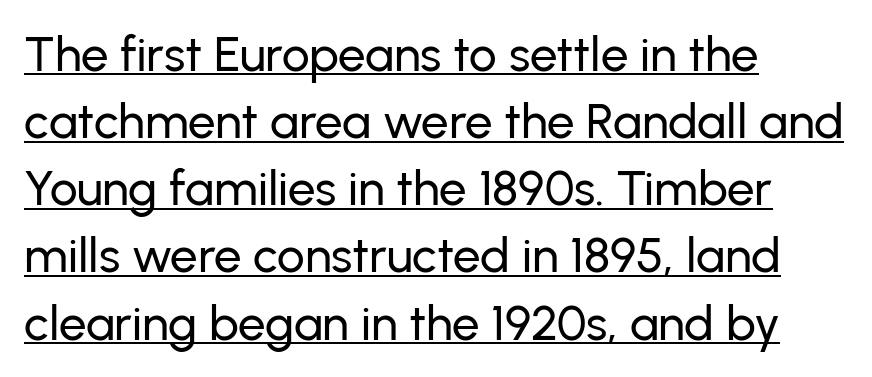
This sample has the flowing, uneven cadence of proportional lettering. The line texture is even and compact thanks to regular tracking. Are there feet on the stems? There aren't — it's a sans. Emphasis is given by a line drawn under the lettering. Successive baselines arrive at the customary interval. A student would call this left alignment; a typographer would say flush left, rag right.
